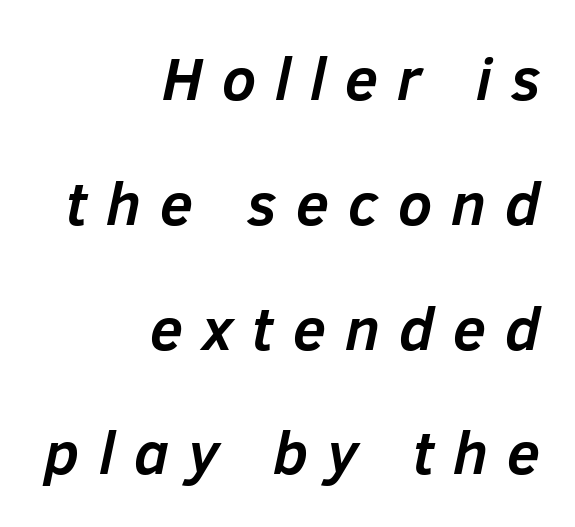
The image shows 60 px semibold type, italic (leaning right); set right-aligned, loose line spacing (2.08x), unusually wide letter spacing (+0.32 em), not underlined; low stroke contrast and a medium x-height.
